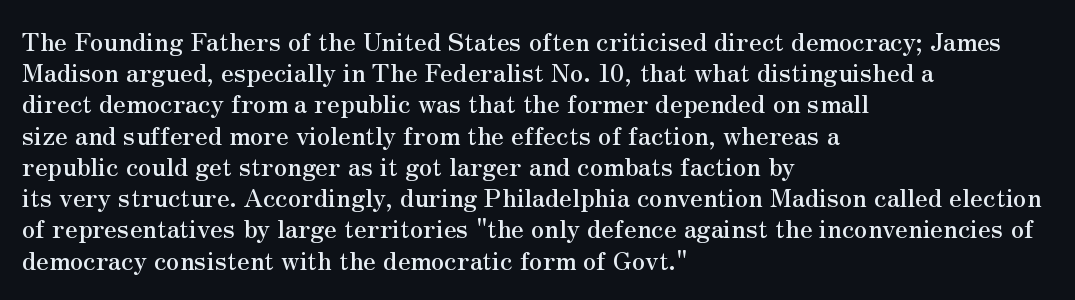
Q: Is the text italic (slanted)? A: No, it is upright.
Q: Is the text underlined? A: No.
Q: How is the paragraph aligned? A: Left-aligned.
Q: Is the spacing between letters normal or unusually wide? A: Normal.
Q: Is the spacing between lines tight, normal or loose? A: Normal.
